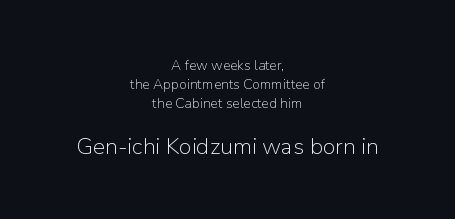
The image shows 23 px text type, upright; set centered, normal line spacing (1.35x), normal letter spacing, not underlined; the second (bottom) block is 1.64x larger.
